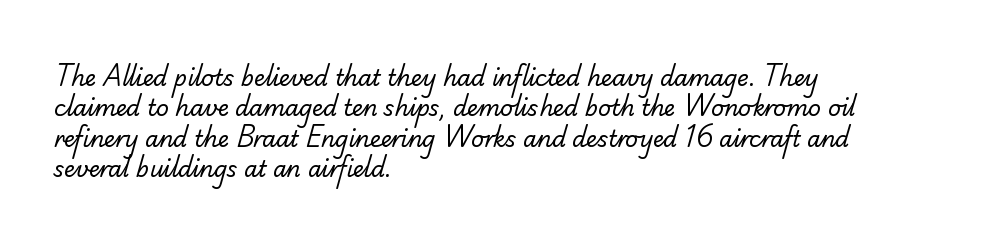
The image shows 22 px text type; set left-aligned, normal line spacing (1.38x), normal letter spacing, not underlined.
